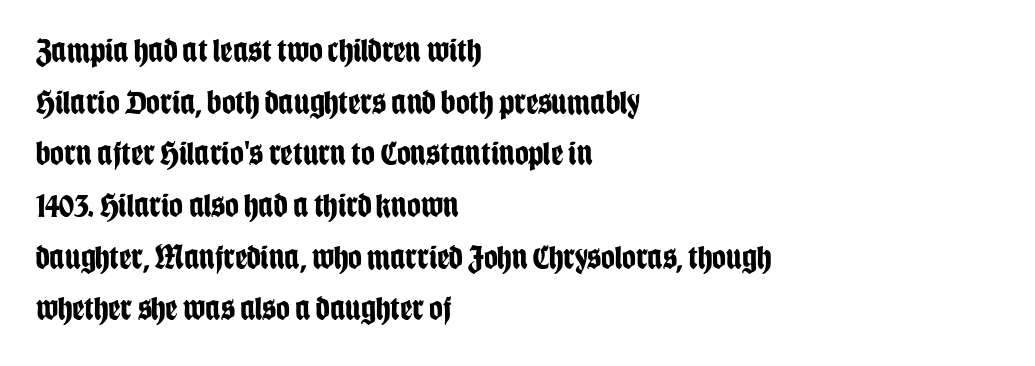
Q: Is the text bold? A: Yes.
Q: Is the text italic (slanted)? A: No, it is upright.
Q: Is the typeface a serif or a sans-serif typeface? A: Sans-serif.
Q: Is the text underlined? A: No.
Q: How is the paragraph aligned? A: Left-aligned.
Q: Is the spacing between letters normal or unusually wide? A: Normal.
Q: Is the spacing between lines tight, normal or loose? A: Normal.
Q: Width (condensed, normal, or wide)? A: Condensed.
Q: Stroke contrast? A: Low.
Q: x-height? A: Large.
Q: Monospaced? A: No.
